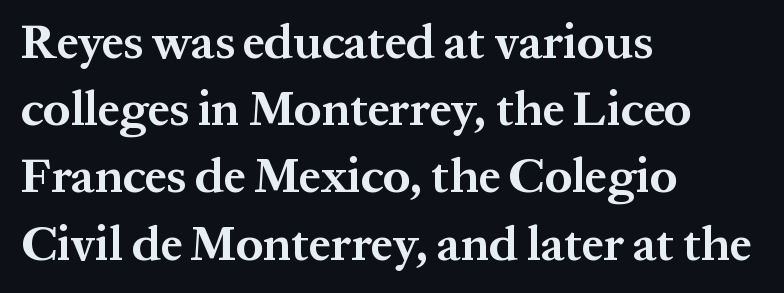
The image shows 48 px bold serif type, upright; set left-aligned, normal line spacing (1.4x), normal letter spacing, not underlined; medium stroke contrast and a medium x-height.
